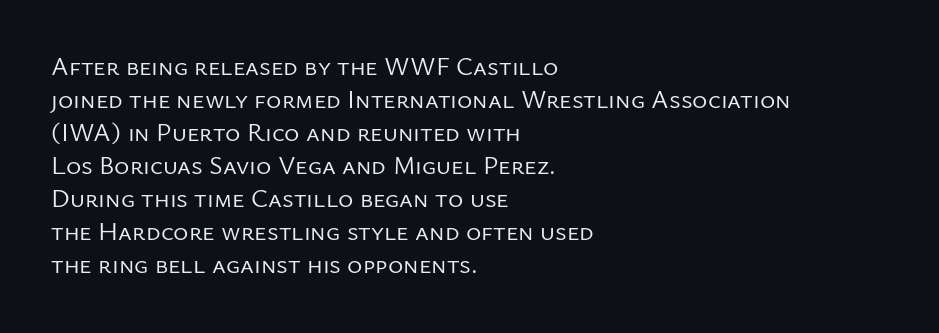
The image shows 26 px text type, upright; set left-aligned, normal line spacing (1.27x), normal letter spacing, not underlined.
